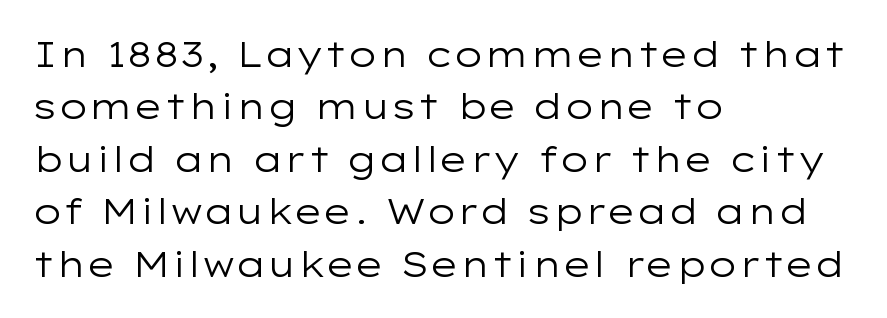
Q: Is the text bold? A: No.
Q: Is the text italic (slanted)? A: No, it is upright.
Q: Is the typeface a serif or a sans-serif typeface? A: Sans-serif.
Q: Is the text underlined? A: No.
Q: How is the paragraph aligned? A: Left-aligned.
Q: Is the spacing between letters normal or unusually wide? A: Normal.
Q: Is the spacing between lines tight, normal or loose? A: Normal.
Q: Width (condensed, normal, or wide)? A: Wide.
Q: Stroke contrast? A: Low.
Q: x-height? A: Medium.
Q: Monospaced? A: No.
